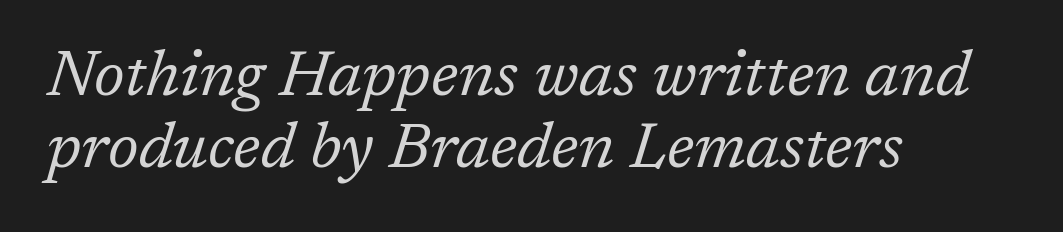
Interline gaps are noticeably narrow in this sample. Unbolded letterforms with no extra heft. The baseline area is clear. This sample has the flowing, uneven cadence of proportional lettering.
